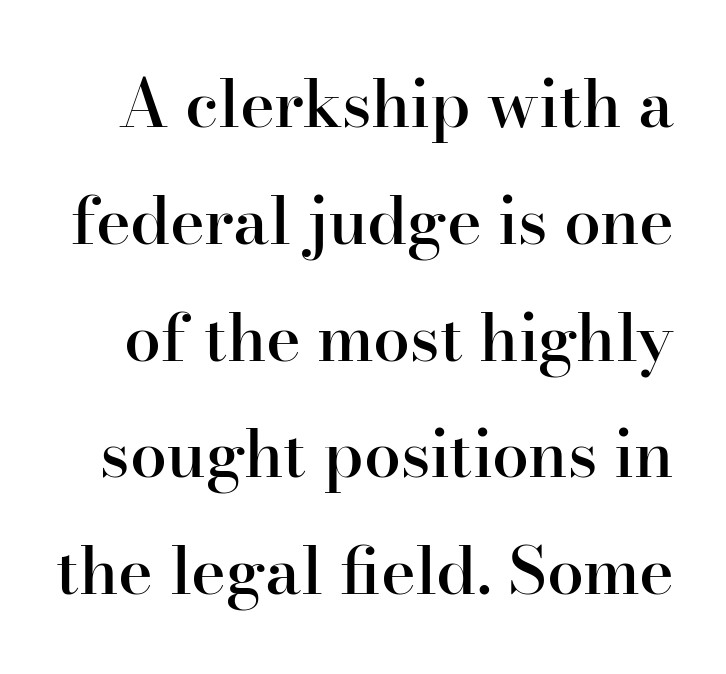
{"serif": "yes", "italic": "no", "bold": "semi", "weight": "semibold", "width": "normal", "stroke_contrast": "high", "x_height": "small", "monospaced": "no", "underline": "no", "line_spacing_ratio": 1.77, "letter_spacing": "normal", "letter_spacing_em": 0.0, "glyph_px": 66}
